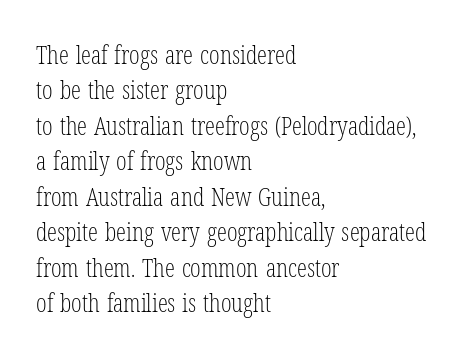
The image shows 25 px text type, upright; set left-aligned, normal line spacing (1.42x), normal letter spacing, not underlined.
